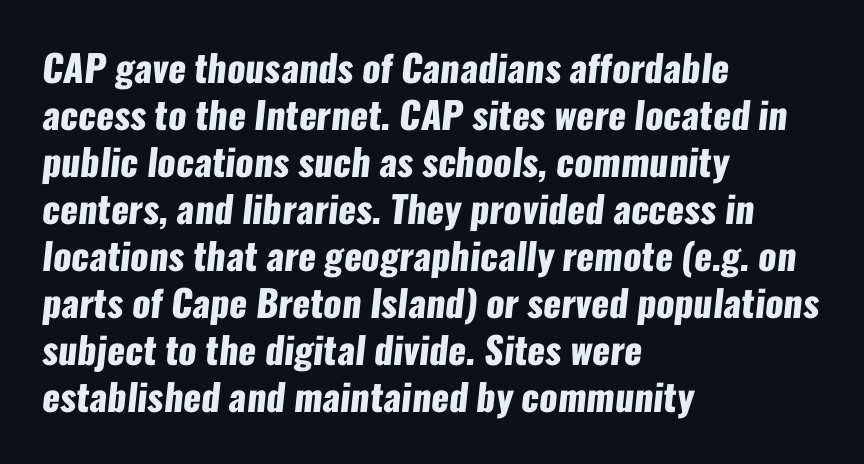
Q: Is the text bold? A: Yes.
Q: Is the typeface a serif or a sans-serif typeface? A: Sans-serif.
Q: Is the text underlined? A: No.
Q: How is the paragraph aligned? A: Left-aligned.
Q: Is the spacing between letters normal or unusually wide? A: Normal.
Q: Is the spacing between lines tight, normal or loose? A: Normal.
Q: Width (condensed, normal, or wide)? A: Condensed.
Q: Stroke contrast? A: Low.
Q: x-height? A: Medium.
Q: Monospaced? A: No.
